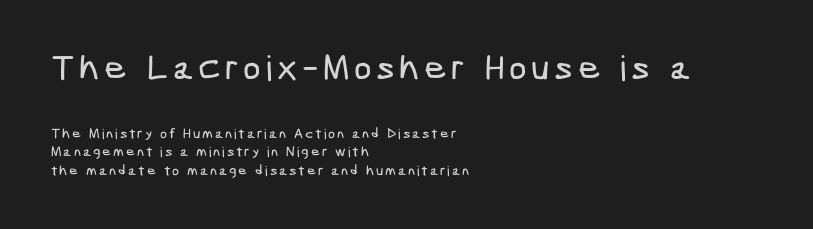
The image shows 35 px condensed sans-serif type; set left-aligned, normal line spacing (1.33x), not underlined; the first (top) block is 2.5x larger; low stroke contrast and a medium x-height.
